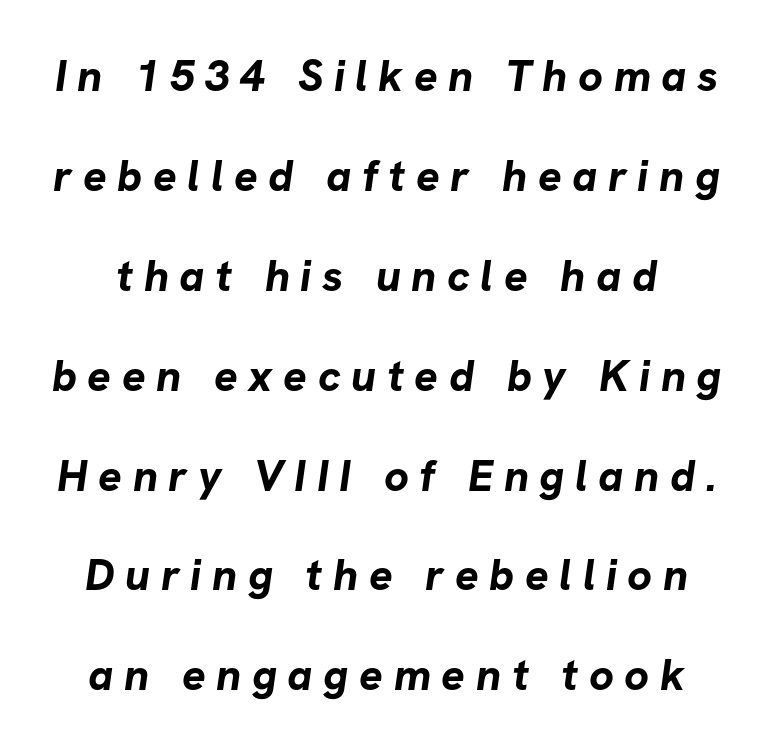
{"serif": "no", "bold": "yes", "weight": "bold", "width": "normal", "stroke_contrast": "low", "x_height": "medium", "monospaced": "no", "underline": "no", "line_spacing": "loose", "line_spacing_ratio": 2.27, "letter_spacing": "wide", "letter_spacing_em": 0.24, "glyph_px": 44}
